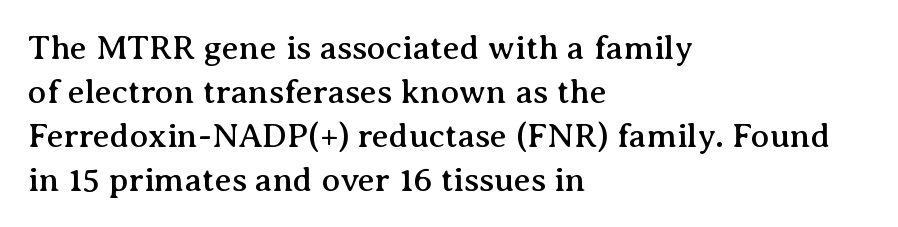
The image shows 34 px serif type, upright; set left-aligned, normal line spacing (1.29x), normal letter spacing, not underlined; medium stroke contrast and a medium x-height.
